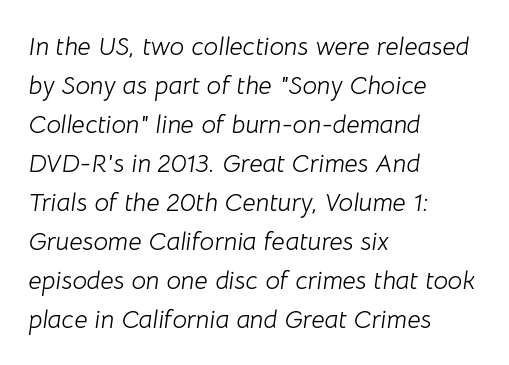
The image shows 26 px text type, italic (leaning right); set left-aligned, normal line spacing (1.5x), normal letter spacing, not underlined.
